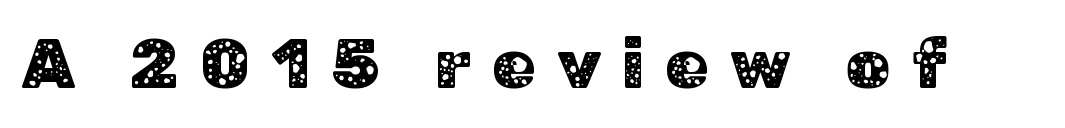
{"serif": "no", "italic": "no", "width": "normal", "stroke_contrast": "low", "x_height": "medium", "monospaced": "no", "underline": "no", "letter_spacing": "wide", "letter_spacing_em": 0.3, "glyph_px": 70}
